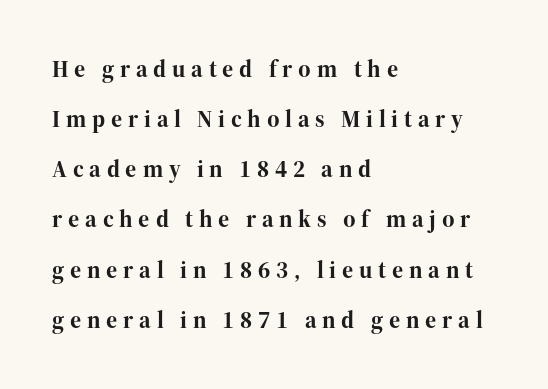
Q: Is the text bold? A: Yes.
Q: Is the text italic (slanted)? A: No, it is upright.
Q: Is the text underlined? A: No.
Q: How is the paragraph aligned? A: Left-aligned.
Q: Is the spacing between letters normal or unusually wide? A: Unusually wide.
Q: Is the spacing between lines tight, normal or loose? A: Loose.
